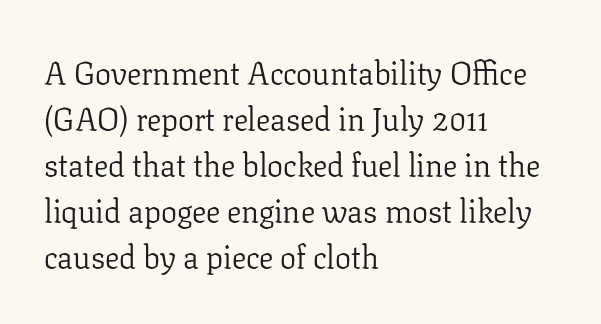
{"serif": "yes", "italic": "no", "bold": "no", "weight": "light", "width": "normal", "stroke_contrast": "low", "x_height": "medium", "monospaced": "no", "underline": "no", "align": "left", "line_spacing": "normal", "line_spacing_ratio": 1.44, "letter_spacing": "normal", "letter_spacing_em": 0.0, "glyph_px": 32}
